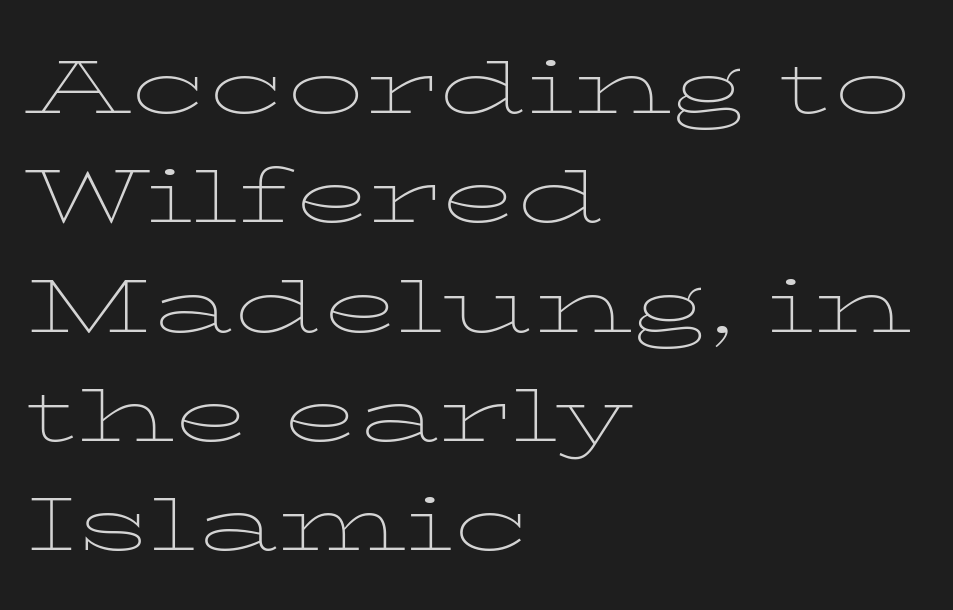
Descenders are the only things crossing below the line. Students, observe: this is what conventionally led text looks like. In terms of letterform style, serifs are clearly present. There is no visible air inserted between adjacent glyphs.
